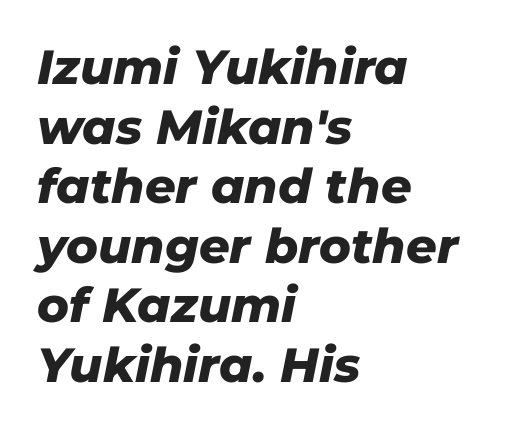
Q: Is the text bold? A: Yes.
Q: Is the text italic (slanted)? A: Yes, it leans right by about 11 degrees.
Q: Is the text underlined? A: No.
Q: How is the paragraph aligned? A: Left-aligned.
Q: Is the spacing between letters normal or unusually wide? A: Normal.
Q: Width (condensed, normal, or wide)? A: Normal.
Q: Stroke contrast? A: Low.
Q: x-height? A: Medium.
Q: Monospaced? A: No.
